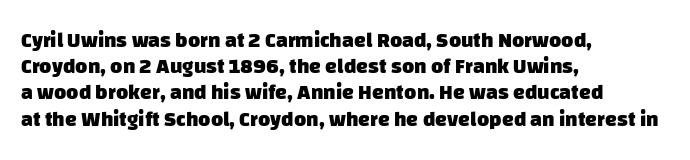
{"bold": "yes", "underline": "no", "align": "left", "line_spacing": "normal", "line_spacing_ratio": 1.25, "letter_spacing": "normal", "letter_spacing_em": 0.0, "glyph_px": 21}
